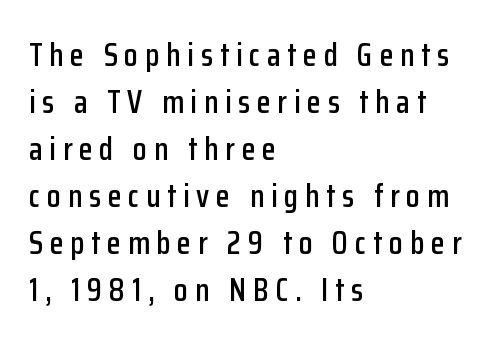
The image shows 32 px condensed sans-serif type, upright; set left-aligned, normal line spacing (1.47x), unusually wide letter spacing (+0.21 em), not underlined; low stroke contrast and a medium x-height.
